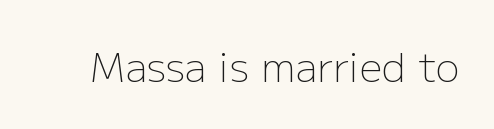
{"serif": "no", "italic": "no", "bold": "no", "weight": "light", "width": "normal", "stroke_contrast": "low", "x_height": "medium", "monospaced": "no", "underline": "no", "letter_spacing": "normal", "letter_spacing_em": 0.0, "glyph_px": 40}
